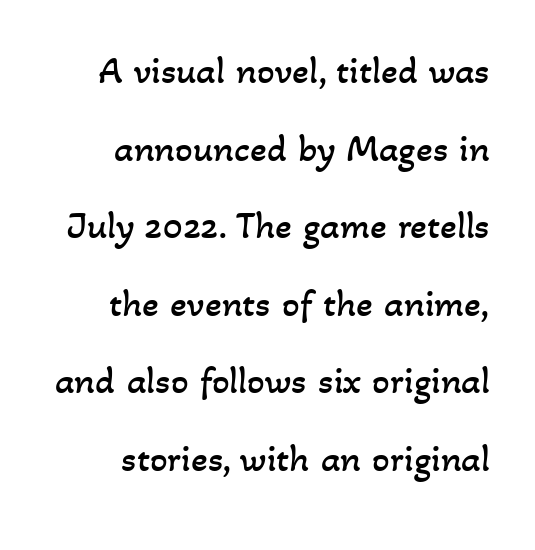
The image shows 39 px regular-weight type; set right-aligned, loose line spacing (1.99x), normal letter spacing, not underlined; low stroke contrast and a small x-height.
